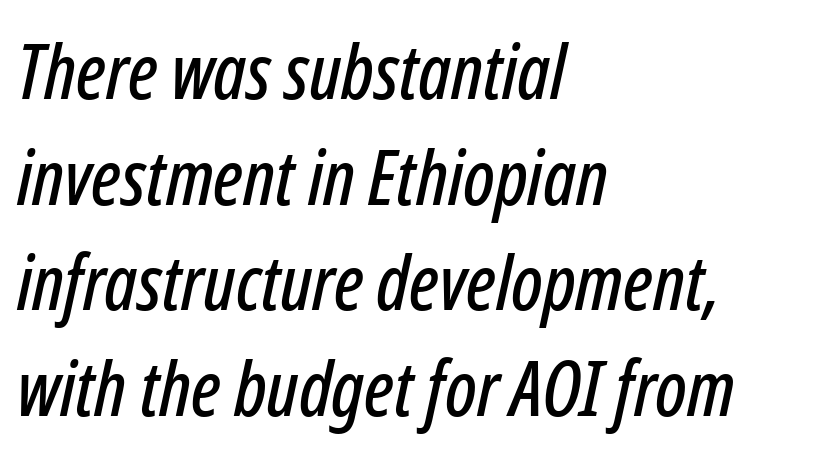
{"italic": "yes", "lean": "right", "slant_degrees": 12, "width": "condensed", "stroke_contrast": "low", "x_height": "medium", "monospaced": "no", "underline": "no", "align": "left", "line_spacing": "normal", "line_spacing_ratio": 1.39, "letter_spacing": "normal", "letter_spacing_em": 0.0, "glyph_px": 76}
